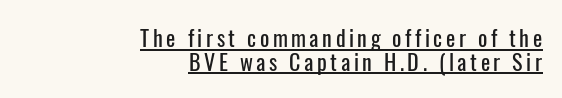
Q: Is the text italic (slanted)? A: No, it is upright.
Q: Is the text underlined? A: Yes.
Q: How is the paragraph aligned? A: Right-aligned.
Q: Is the spacing between lines tight, normal or loose? A: Tight.
